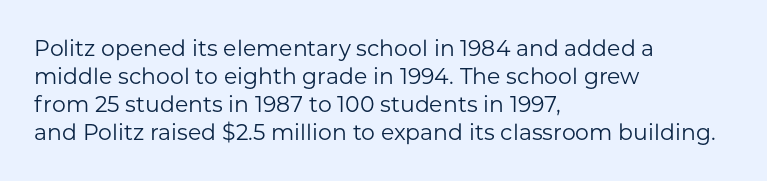
Q: Is the text bold? A: No.
Q: Is the text italic (slanted)? A: No, it is upright.
Q: Is the text underlined? A: No.
Q: How is the paragraph aligned? A: Left-aligned.
Q: Is the spacing between letters normal or unusually wide? A: Normal.
Q: Is the spacing between lines tight, normal or loose? A: Normal.
